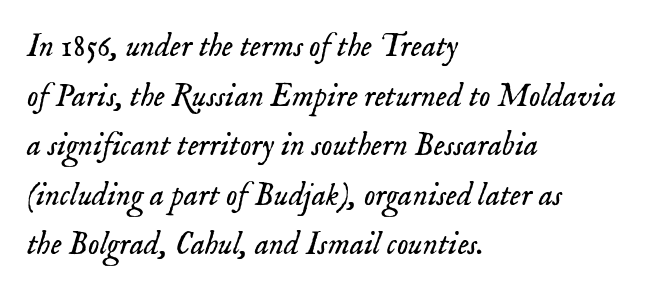
{"serif": "yes", "italic": "yes", "lean": "right", "slant_degrees": 18, "bold": "no", "weight": "light", "width": "normal", "stroke_contrast": "low", "x_height": "small", "monospaced": "no", "underline": "no", "align": "left", "line_spacing": "normal", "line_spacing_ratio": 1.55, "letter_spacing": "normal", "letter_spacing_em": 0.0, "glyph_px": 32}
